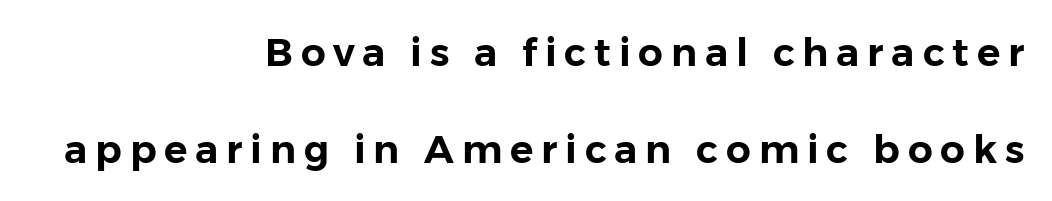
Q: Is the text italic (slanted)? A: No, it is upright.
Q: Is the typeface a serif or a sans-serif typeface? A: Sans-serif.
Q: Is the text underlined? A: No.
Q: How is the paragraph aligned? A: Right-aligned.
Q: Is the spacing between letters normal or unusually wide? A: Unusually wide.
Q: Is the spacing between lines tight, normal or loose? A: Loose.
Q: Width (condensed, normal, or wide)? A: Normal.
Q: Stroke contrast? A: Low.
Q: x-height? A: Medium.
Q: Monospaced? A: No.
